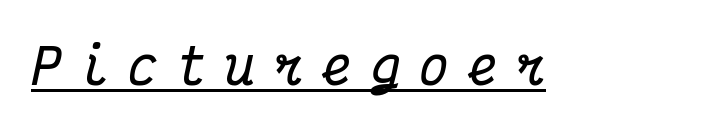
Q: Is the text bold? A: Yes.
Q: Is the text italic (slanted)? A: Yes, it leans right by about 12 degrees.
Q: Is the typeface a serif or a sans-serif typeface? A: Serif.
Q: Is the text underlined? A: Yes.
Q: Is the spacing between letters normal or unusually wide? A: Unusually wide.
Q: Width (condensed, normal, or wide)? A: Condensed.
Q: Stroke contrast? A: Medium.
Q: x-height? A: Medium.
Q: Monospaced? A: Yes.
